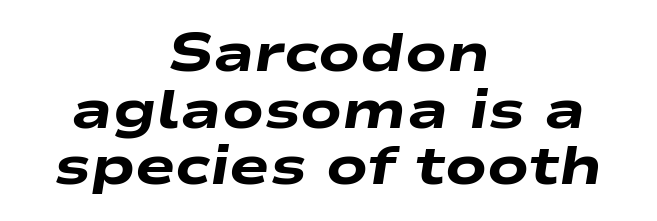
Check the space under the baseline: it is left empty. Notice how the passage keeps no hard edge, just a central spine. Compared with typical paragraphs, the rows here are closer together. Typesetter's note: full bold, strokes at maximum text heaviness.
